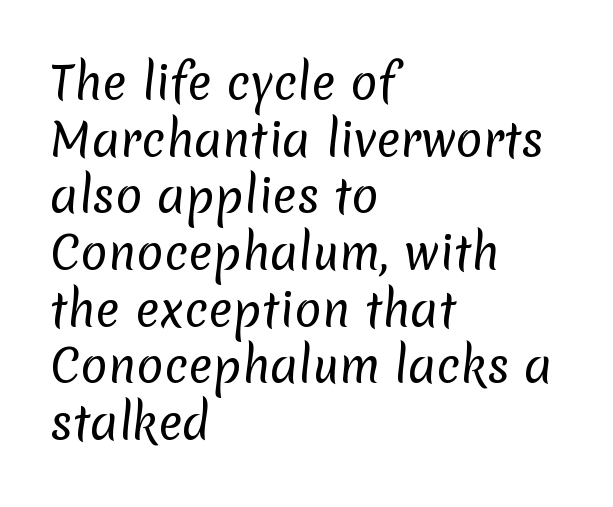
Q: Is the text bold? A: No.
Q: Is the typeface a serif or a sans-serif typeface? A: Sans-serif.
Q: Is the text underlined? A: No.
Q: How is the paragraph aligned? A: Left-aligned.
Q: Is the spacing between letters normal or unusually wide? A: Normal.
Q: Is the spacing between lines tight, normal or loose? A: Normal.
Q: Width (condensed, normal, or wide)? A: Normal.
Q: Stroke contrast? A: Low.
Q: x-height? A: Medium.
Q: Monospaced? A: No.
